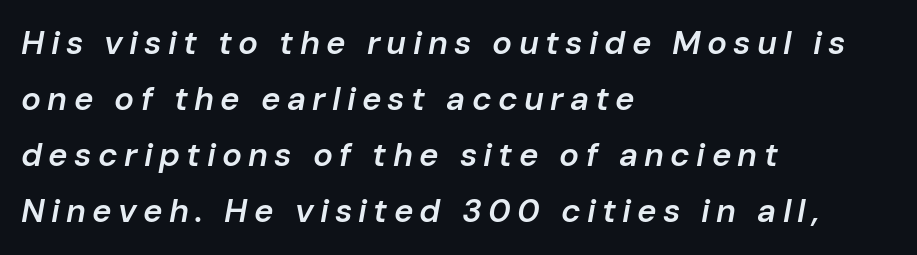
{"italic": "yes", "lean": "right", "slant_degrees": 10, "bold": "semi", "weight": "semibold", "width": "normal", "stroke_contrast": "low", "x_height": "medium", "monospaced": "no", "underline": "no", "align": "left", "line_spacing": "normal", "line_spacing_ratio": 1.7, "glyph_px": 33}
